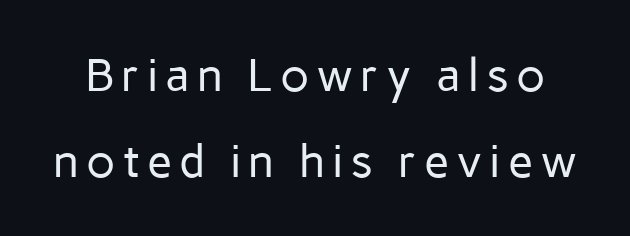
{"serif": "no", "italic": "no", "bold": "no", "weight": "regular", "width": "normal", "stroke_contrast": "low", "x_height": "medium", "monospaced": "no", "underline": "no", "line_spacing_ratio": 1.86, "glyph_px": 46}
